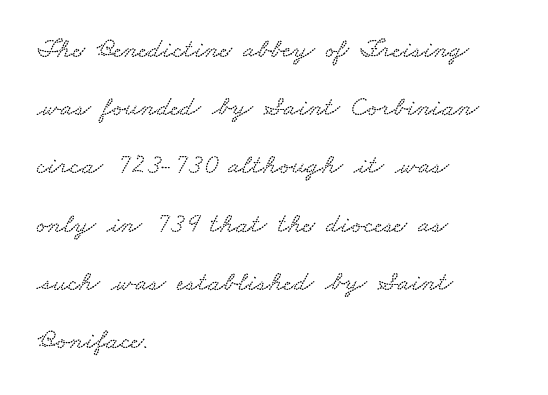
Horizontally, the lines are justified to the leading edge only. Underlining? Definitely not there. The passage shown is typed in a proportional face where columns would drift. What's the leading like? Stretched, with rows far apart. Nothing unusual about the tracking: characters are spaced as the font intends.
